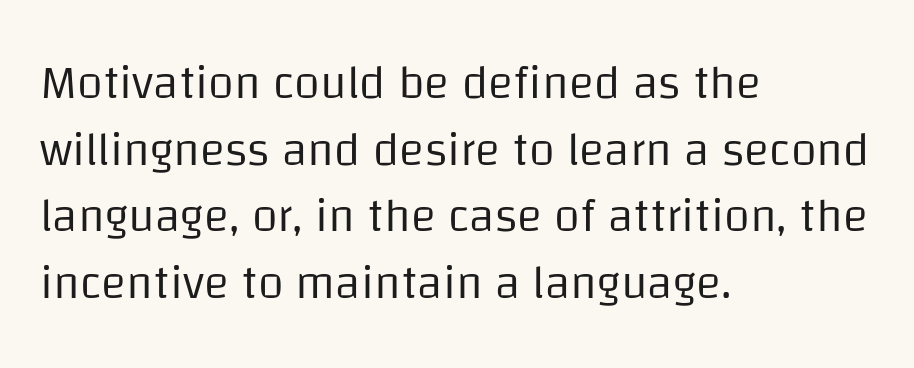
This rendering uses left alignment, leaving the right contour irregular. You could call the tracking neutral — neither tight nor loose. Grotesque or geometric, the face here clearly has no serifs. Character widths vary here, with narrow letters taking less room than wide ones. The lettering stays uniformly vertical, giving the passage a roman look. The block of text has a typical density, with ordinary space between rows.
